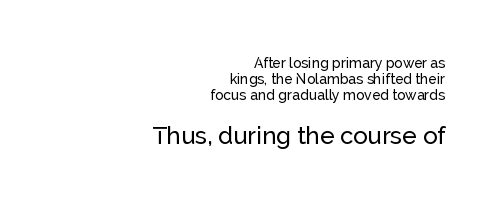
Q: Is the text italic (slanted)? A: No, it is upright.
Q: Is the text underlined? A: No.
Q: How is the paragraph aligned? A: Right-aligned.
Q: Is the spacing between letters normal or unusually wide? A: Normal.
Q: Is the spacing between lines tight, normal or loose? A: Tight.
Q: Which block of text is set in a larger size, the first (top) or the second (bottom)? A: The second (bottom) one.
